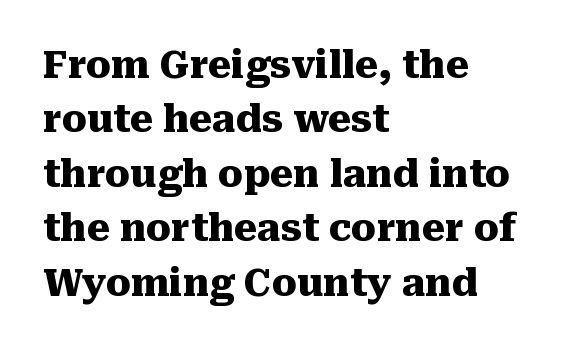
The image shows 37 px heavy serif type, upright; set left-aligned, normal line spacing (1.47x), normal letter spacing, not underlined; medium stroke contrast and a medium x-height.
